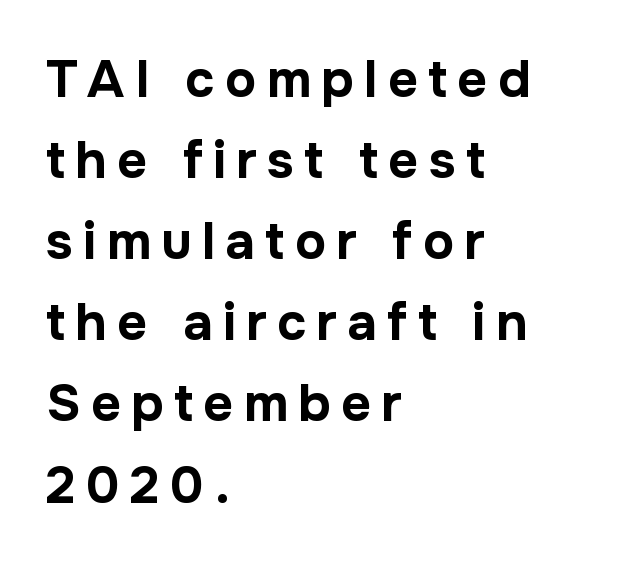
Q: Is the text bold? A: Yes.
Q: Is the text italic (slanted)? A: No, it is upright.
Q: Is the typeface a serif or a sans-serif typeface? A: Sans-serif.
Q: Is the text underlined? A: No.
Q: How is the paragraph aligned? A: Left-aligned.
Q: Is the spacing between letters normal or unusually wide? A: Unusually wide.
Q: Is the spacing between lines tight, normal or loose? A: Normal.
Q: Width (condensed, normal, or wide)? A: Normal.
Q: Stroke contrast? A: Low.
Q: x-height? A: Medium.
Q: Monospaced? A: No.
